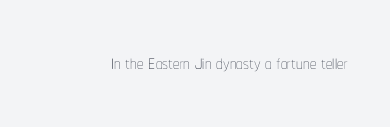
A roman cut, with each character standing at attention. Decoration check: the copy has no underline. The gaps between neighbouring characters are ordinary and unremarkable. Bold? No — there's no thickening of the strokes.
